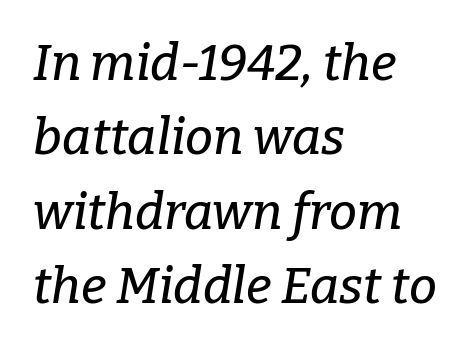
Q: Is the text italic (slanted)? A: Yes, it leans right by about 9 degrees.
Q: Is the typeface a serif or a sans-serif typeface? A: Serif.
Q: Is the text underlined? A: No.
Q: How is the paragraph aligned? A: Left-aligned.
Q: Is the spacing between letters normal or unusually wide? A: Normal.
Q: Is the spacing between lines tight, normal or loose? A: Normal.
Q: Width (condensed, normal, or wide)? A: Normal.
Q: Stroke contrast? A: Low.
Q: x-height? A: Medium.
Q: Monospaced? A: No.
